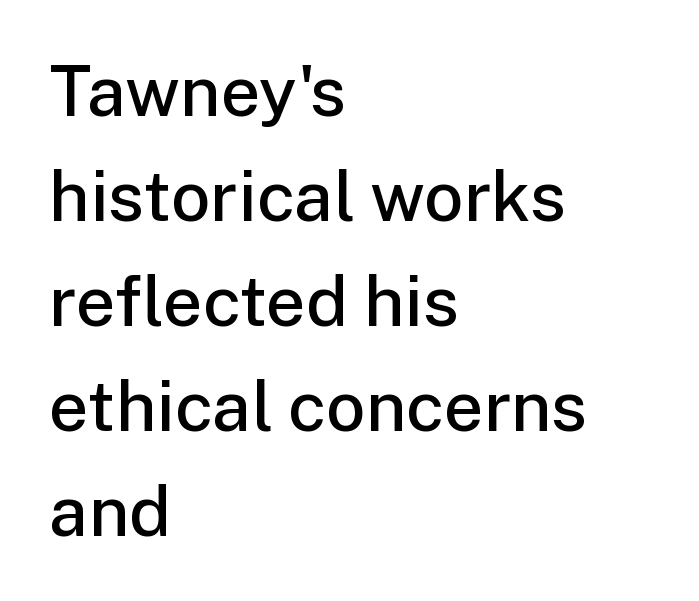
Q: Is the text bold? A: Semi-bold.
Q: Is the text italic (slanted)? A: No, it is upright.
Q: Is the typeface a serif or a sans-serif typeface? A: Sans-serif.
Q: Is the text underlined? A: No.
Q: How is the paragraph aligned? A: Left-aligned.
Q: Is the spacing between letters normal or unusually wide? A: Normal.
Q: Is the spacing between lines tight, normal or loose? A: Normal.
Q: Width (condensed, normal, or wide)? A: Normal.
Q: Stroke contrast? A: Low.
Q: x-height? A: Medium.
Q: Monospaced? A: No.
